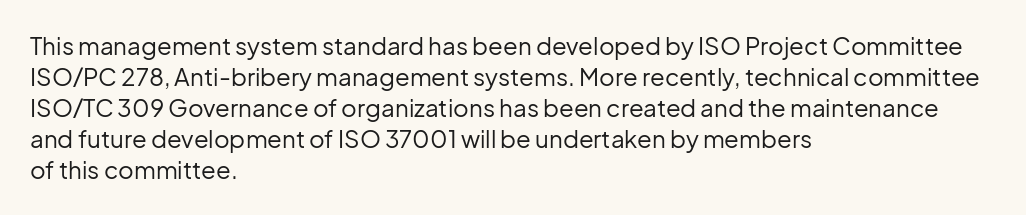
Q: Is the text bold? A: No.
Q: Is the text italic (slanted)? A: No, it is upright.
Q: Is the text underlined? A: No.
Q: How is the paragraph aligned? A: Left-aligned.
Q: Is the spacing between letters normal or unusually wide? A: Normal.
Q: Is the spacing between lines tight, normal or loose? A: Normal.
